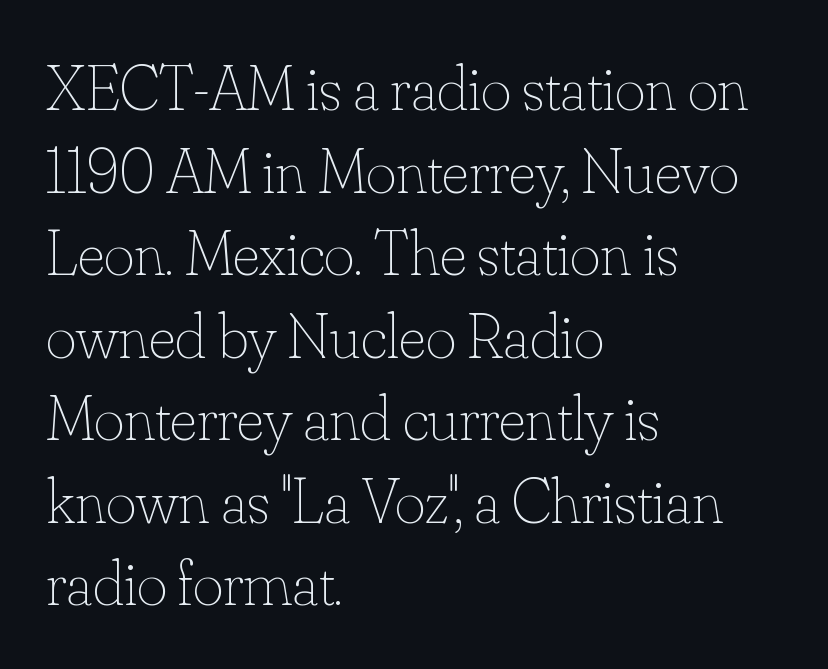
The words here are not underlined. Glyph-to-glyph distance matches everyday printed text. Compared with a centered layout, this one pins lines to the left instead. Rows of type keep a routine distance in the vertical direction. You could not count columns in this text — the font is proportionally spaced.
